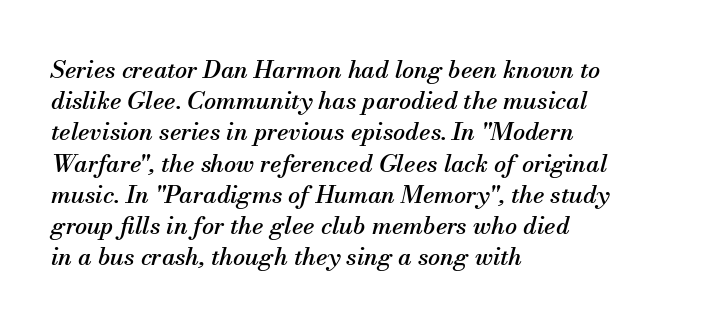
{"italic": "yes", "lean": "right", "slant_degrees": 13, "underline": "no", "align": "left", "line_spacing": "normal", "line_spacing_ratio": 1.3, "letter_spacing": "normal", "letter_spacing_em": 0.0, "glyph_px": 24}
